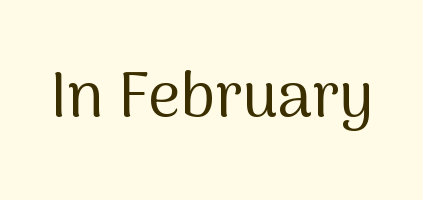
The image shows 63 px regular-weight sans-serif type, upright; set normal letter spacing, not underlined; medium stroke contrast and a medium x-height.
